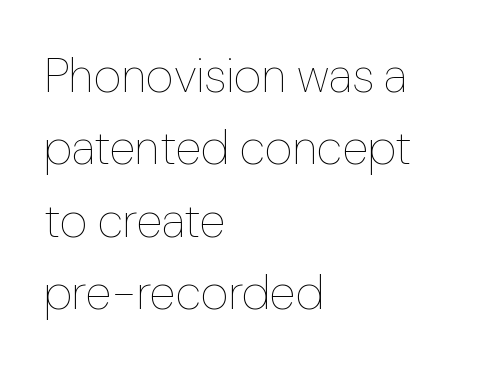
Q: Is the text bold? A: No.
Q: Is the text italic (slanted)? A: No, it is upright.
Q: Is the text underlined? A: No.
Q: How is the paragraph aligned? A: Left-aligned.
Q: Is the spacing between letters normal or unusually wide? A: Normal.
Q: Is the spacing between lines tight, normal or loose? A: Normal.
Q: Width (condensed, normal, or wide)? A: Normal.
Q: Stroke contrast? A: Low.
Q: x-height? A: Medium.
Q: Monospaced? A: No.
